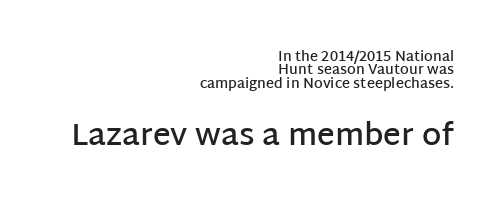
The image shows 31 px semibold sans-serif type, upright; set right-aligned, tight line spacing (0.95x), normal letter spacing, not underlined; the second (bottom) block is 2.21x larger; low stroke contrast and a large x-height.
